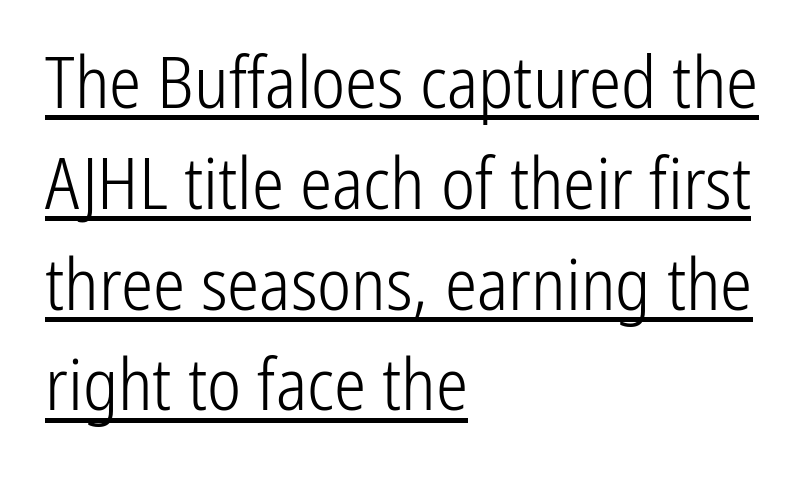
The image shows 72 px light, condensed sans-serif type, upright; set left-aligned, normal line spacing (1.4x), normal letter spacing, underlined; low stroke contrast and a medium x-height.
